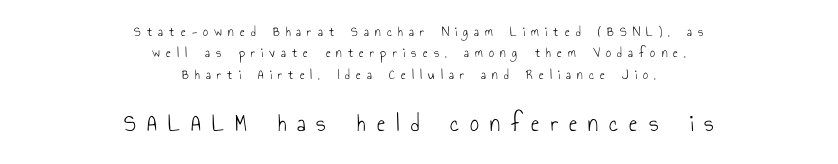
The specimen reads as upright at a glance. Think standard paragraph weight, or any step lighter than that. A typesetter would call this leading conventional body-copy spacing. No word sits above an underline. The typesetter chose a symmetrical, centered arrangement here. Which chunk is bigger? The second one — the bottom block dwarfs the top.
